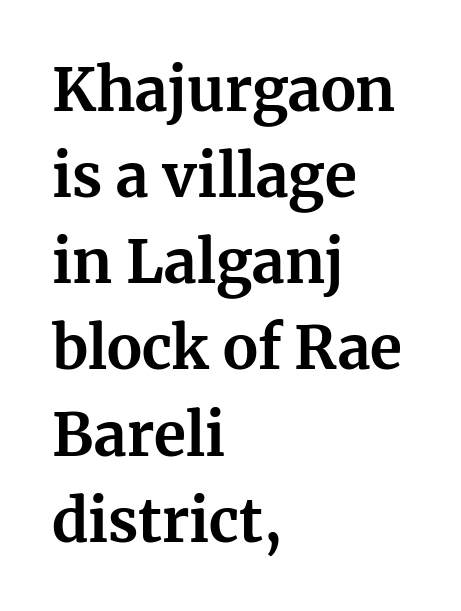
Q: Is the text bold? A: Yes.
Q: Is the text italic (slanted)? A: No, it is upright.
Q: Is the typeface a serif or a sans-serif typeface? A: Serif.
Q: Is the text underlined? A: No.
Q: How is the paragraph aligned? A: Left-aligned.
Q: Is the spacing between letters normal or unusually wide? A: Normal.
Q: Is the spacing between lines tight, normal or loose? A: Normal.
Q: Width (condensed, normal, or wide)? A: Normal.
Q: Stroke contrast? A: Medium.
Q: x-height? A: Medium.
Q: Monospaced? A: No.
